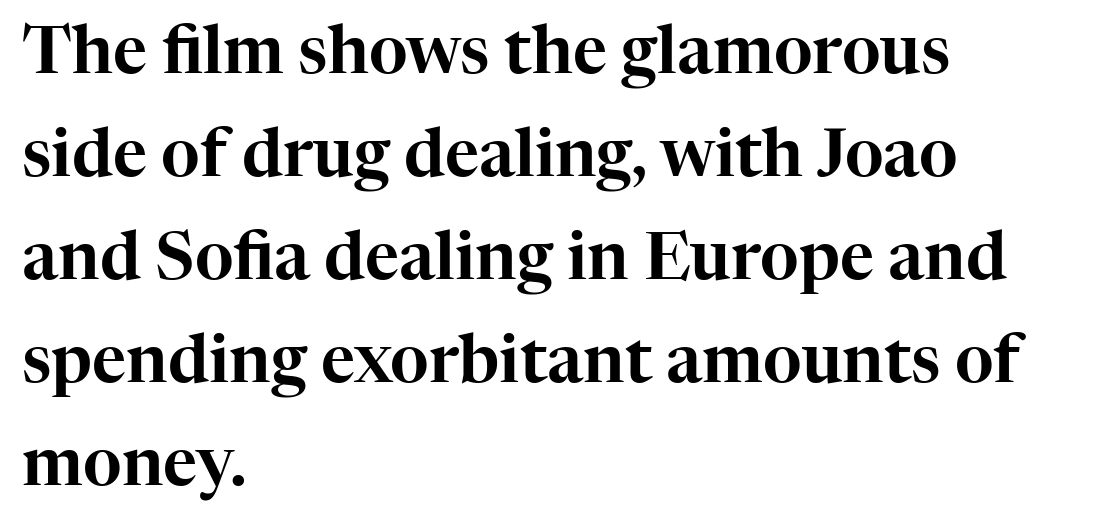
Lines of text with bare space underneath. Evenly set lines give the paragraph a standard silhouette. A typesetter would call this zero additional tracking. The lettering stays uniformly vertical, giving the passage a roman look. Varying glyph widths throughout — classic text-font behaviour.
